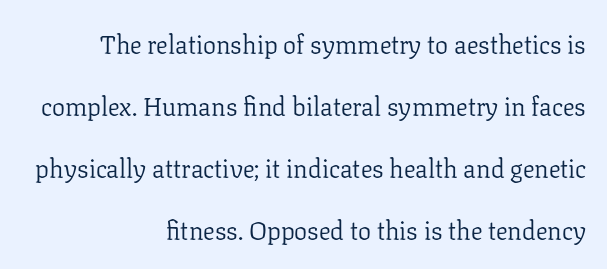
Q: Is the text bold? A: No.
Q: Is the text italic (slanted)? A: No, it is upright.
Q: Is the text underlined? A: No.
Q: How is the paragraph aligned? A: Right-aligned.
Q: Is the spacing between letters normal or unusually wide? A: Normal.
Q: Is the spacing between lines tight, normal or loose? A: Loose.
